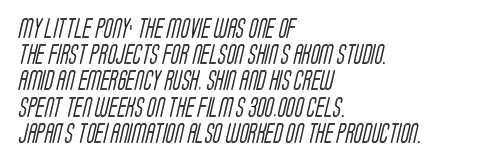
Interline gaps are of average width in this sample. Students, note that the glyphs here touch the page at normal intervals. The lines are quadded left. A clean baseline with only descenders dipping below it.
